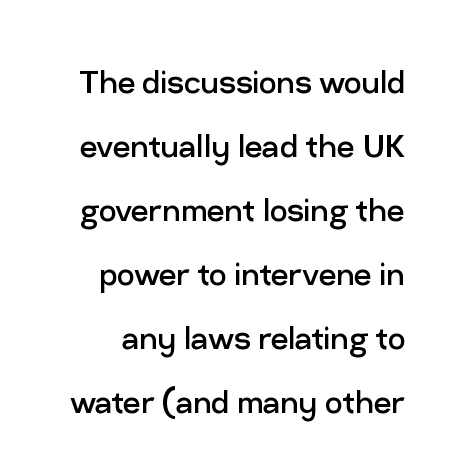
{"serif": "no", "italic": "no", "bold": "no", "weight": "regular", "width": "normal", "stroke_contrast": "low", "x_height": "medium", "monospaced": "no", "underline": "no", "line_spacing": "normal", "line_spacing_ratio": 1.64, "letter_spacing": "normal", "letter_spacing_em": 0.0, "glyph_px": 39}
